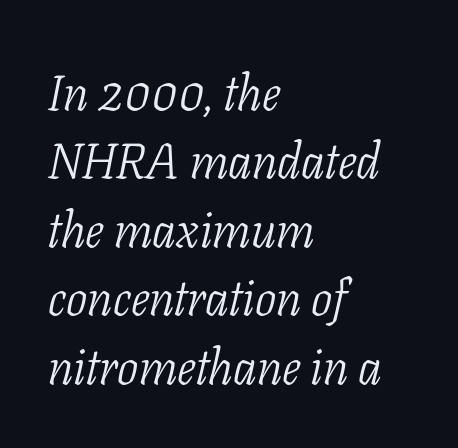
The image shows 50 px light, condensed serif type, italic (leaning right); set left-aligned, normal line spacing (1.37x), normal letter spacing, not underlined; low stroke contrast and a medium x-height.
